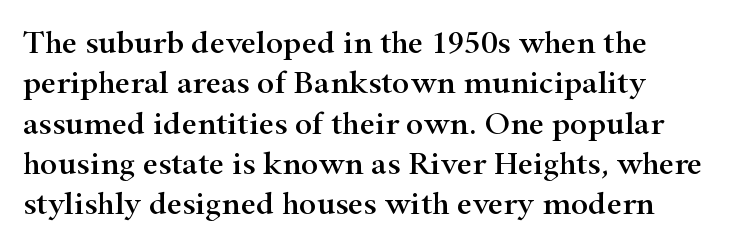
{"serif": "yes", "italic": "no", "width": "wide", "stroke_contrast": "high", "x_height": "small", "monospaced": "no", "underline": "no", "line_spacing_ratio": 1.22, "letter_spacing": "normal", "letter_spacing_em": 0.0, "glyph_px": 33}
